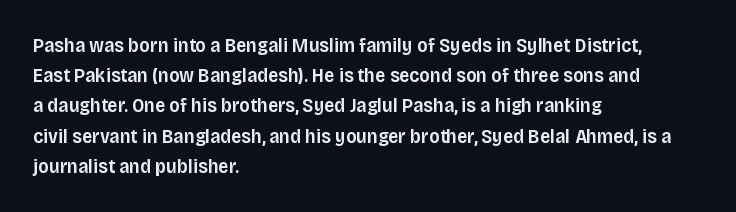
Plain, unruled lines of type. Tracking here is standard; glyphs follow each other at the usual distance. Is the type bold? Partly — it's a semibold, heavier than regular but not fully bold. This sample uses an upright cut, with every glyph sitting square on the baseline. The line-height multiplier appears to be the usual default.
